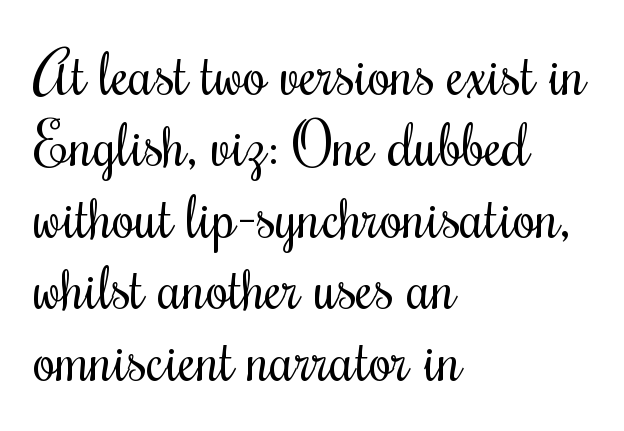
{"bold": "no", "weight": "regular", "width": "condensed", "stroke_contrast": "medium", "x_height": "small", "monospaced": "no", "underline": "no", "align": "left", "line_spacing_ratio": 1.21, "letter_spacing": "normal", "letter_spacing_em": 0.0, "glyph_px": 59}
